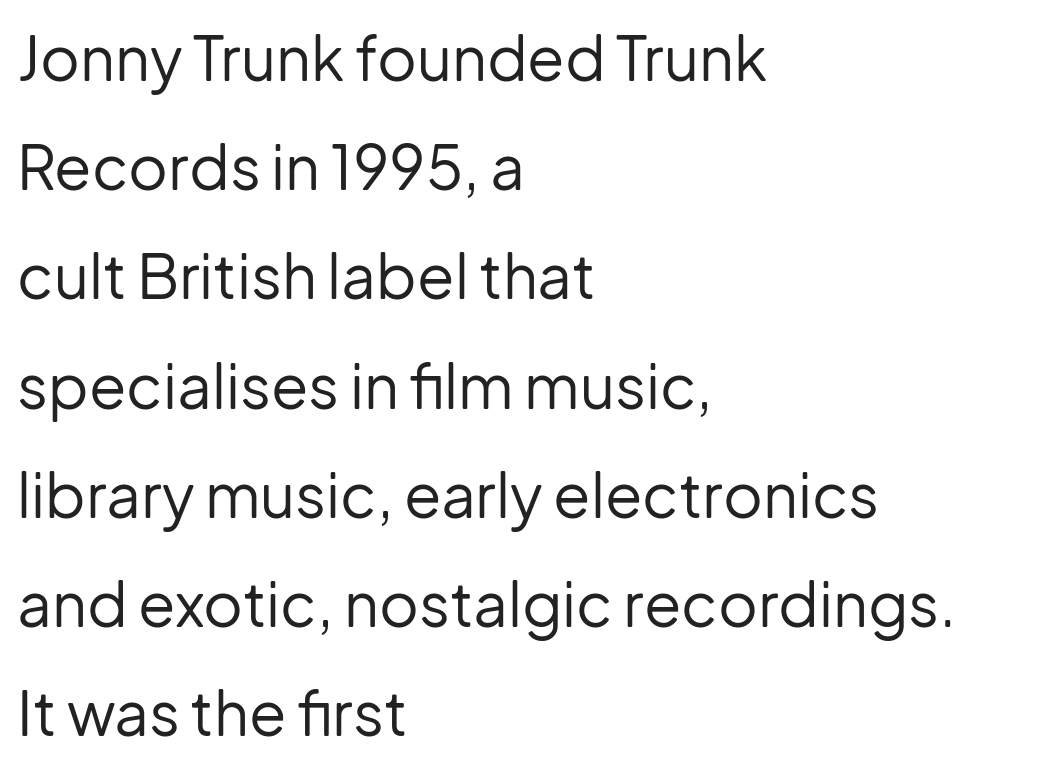
{"serif": "no", "italic": "no", "bold": "no", "weight": "regular", "width": "normal", "stroke_contrast": "low", "x_height": "medium", "monospaced": "no", "underline": "no", "align": "left", "line_spacing_ratio": 1.79, "letter_spacing": "normal", "letter_spacing_em": 0.0, "glyph_px": 61}
